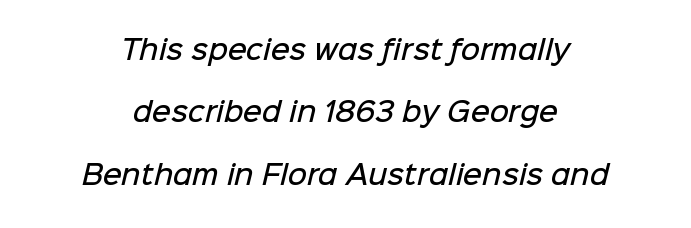
Q: Is the text bold? A: Semi-bold.
Q: Is the text underlined? A: No.
Q: How is the paragraph aligned? A: Centered.
Q: Is the spacing between letters normal or unusually wide? A: Normal.
Q: Is the spacing between lines tight, normal or loose? A: Loose.
